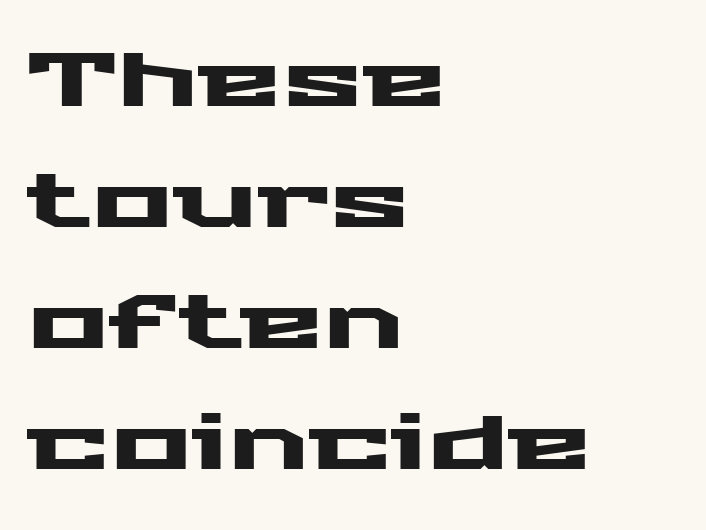
Q: Is the text italic (slanted)? A: No, it is upright.
Q: Is the typeface a serif or a sans-serif typeface? A: Sans-serif.
Q: Is the text underlined? A: No.
Q: How is the paragraph aligned? A: Left-aligned.
Q: Is the spacing between letters normal or unusually wide? A: Normal.
Q: Is the spacing between lines tight, normal or loose? A: Normal.
Q: Width (condensed, normal, or wide)? A: Wide.
Q: Stroke contrast? A: Medium.
Q: x-height? A: Medium.
Q: Monospaced? A: No.
